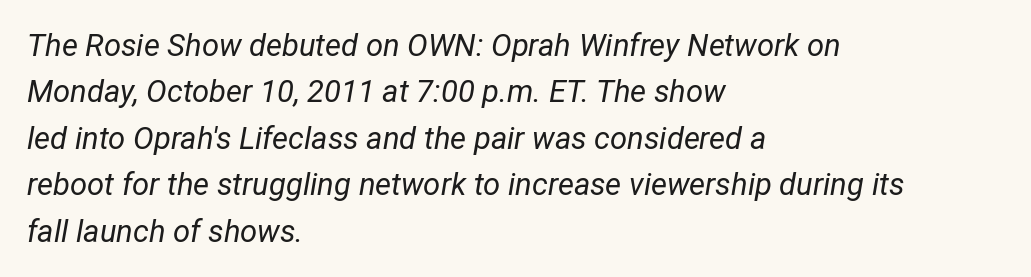
Q: Is the text bold? A: No.
Q: Is the text italic (slanted)? A: Yes, it leans right by about 12 degrees.
Q: Is the text underlined? A: No.
Q: How is the paragraph aligned? A: Left-aligned.
Q: Is the spacing between letters normal or unusually wide? A: Normal.
Q: Is the spacing between lines tight, normal or loose? A: Normal.
Q: Width (condensed, normal, or wide)? A: Condensed.
Q: Stroke contrast? A: Low.
Q: x-height? A: Medium.
Q: Monospaced? A: No.
